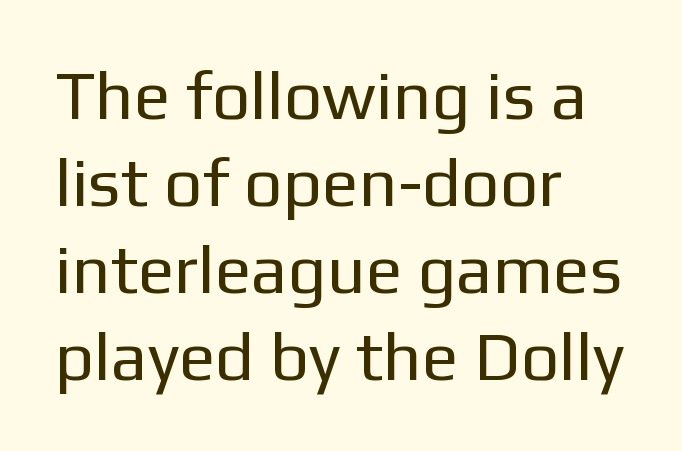
This block has exactly the height ordinary leading produces. Think of a printed novel: that variable character pitch is what you see here. No letter is thick-stroked: the sample isn't bold. Words float on clear page, feet unadorned.
